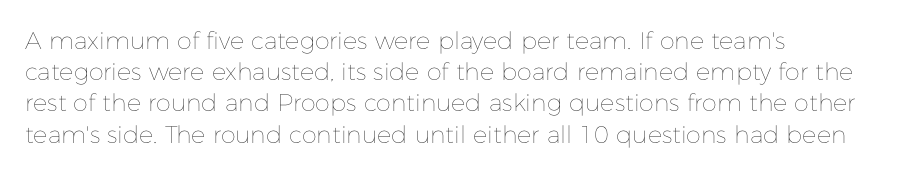
The ragged edge is on the right, which tells us the setting is flush left. The passage shown is not underscored anywhere. These lines were composed using upright roman letters. This sample uses plain, unmodified letter spacing. Reading down the column, the eye jumps a familiar distance to each next line.
